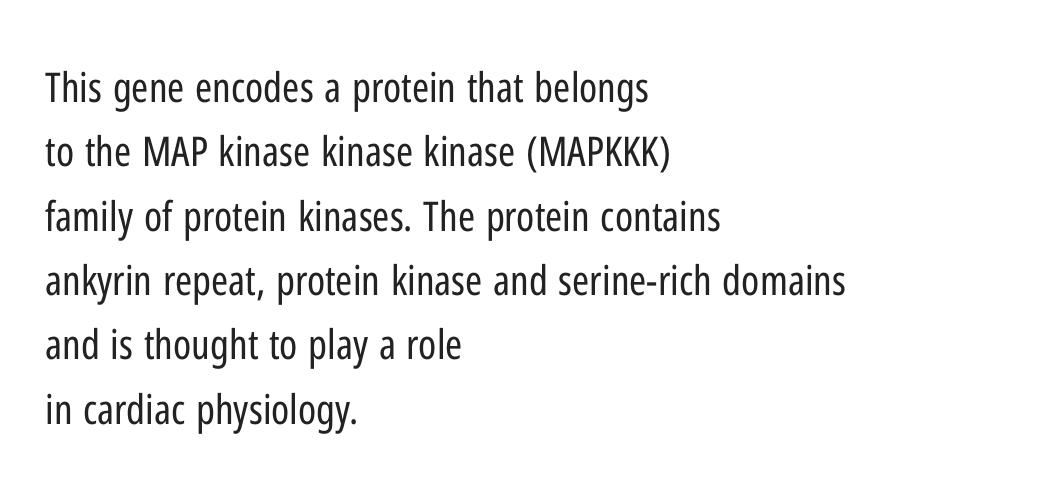
The image shows 41 px regular-weight, condensed sans-serif type, upright; set left-aligned, normal line spacing (1.57x), normal letter spacing, not underlined; low stroke contrast and a medium x-height.
